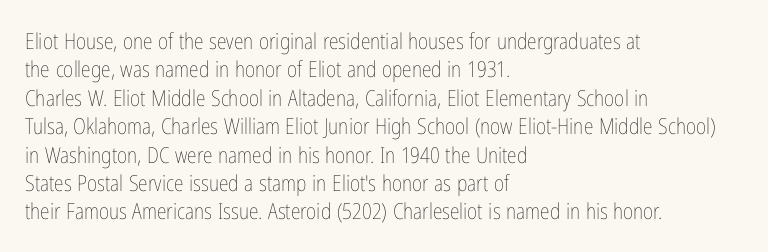
Rule under the text: the space is simply empty. Honestly, the letter spacing is just normal — you wouldn't notice it. The font's upright variant was chosen for this text. The strokes are not fattened; the text isn't bold. Layout note: lines flush left. The designer left line spacing at the default.
